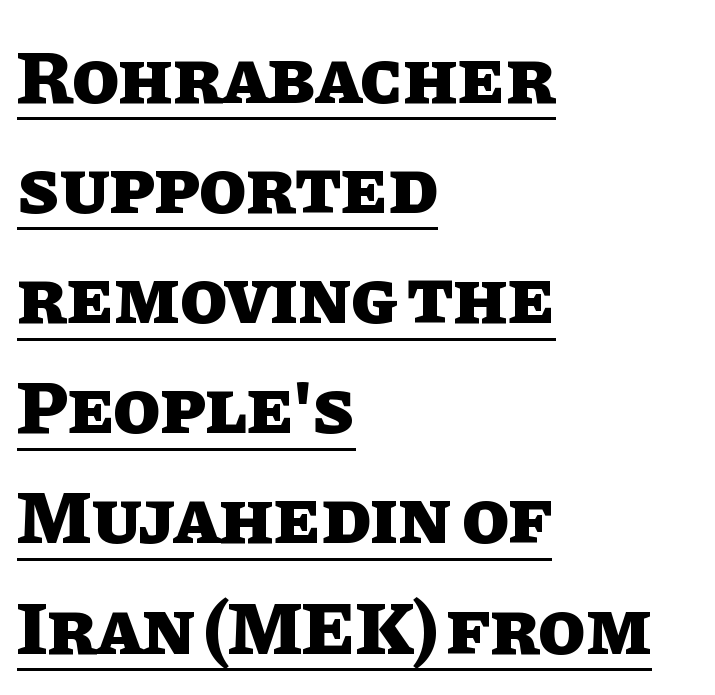
Emphasis is given by a line drawn under the lettering. Heavy-handed strokes throughout: this text is bold. Reading down the column, the eye jumps a familiar distance to each next line. Spacing verdict: proportional, widths tailored to each character. Left-aligned paragraph, ragged on the right.
